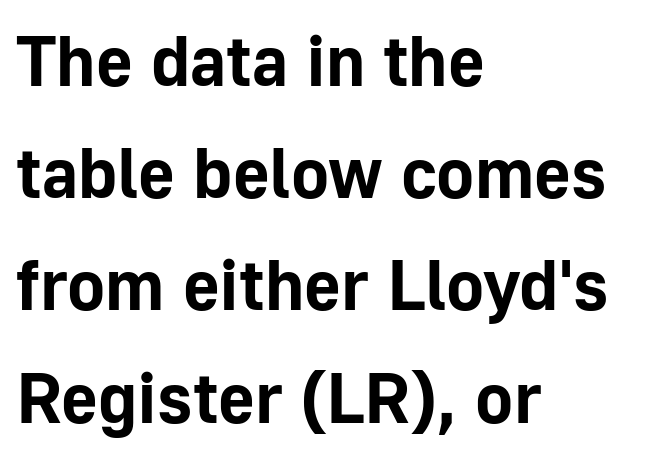
The image shows 71 px bold sans-serif type, upright; set left-aligned, normal line spacing (1.58x), normal letter spacing, not underlined; low stroke contrast and a medium x-height.
